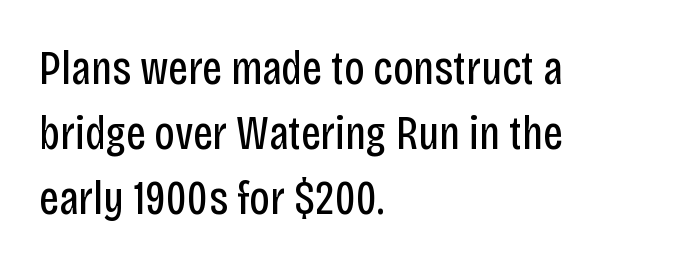
{"serif": "no", "italic": "no", "bold": "no", "weight": "regular", "width": "condensed", "stroke_contrast": "low", "x_height": "large", "monospaced": "no", "underline": "no", "align": "left", "line_spacing": "normal", "line_spacing_ratio": 1.35, "letter_spacing": "normal", "letter_spacing_em": 0.0, "glyph_px": 48}
